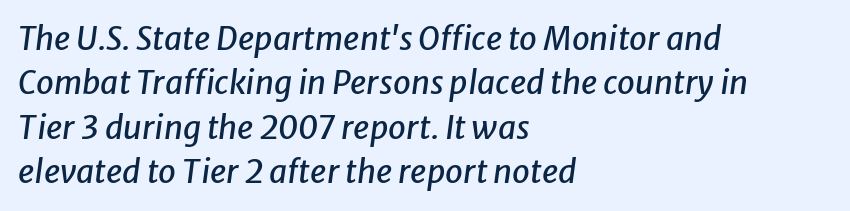
The leading is moderate, giving the passage an even texture. Just letters on the line, the space beneath them empty. This rendering uses left alignment, leaving the right contour irregular. Is the letter spacing exaggerated? No — it looks like the ordinary default.
